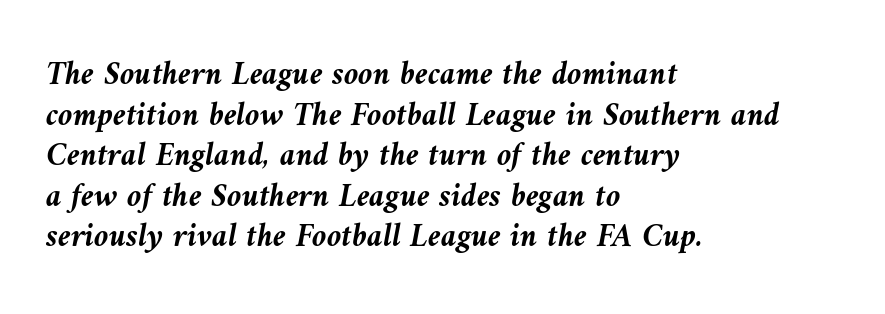
Q: Is the text bold? A: Yes.
Q: Is the text italic (slanted)? A: Yes, it leans left by about 9 degrees.
Q: Is the text underlined? A: No.
Q: How is the paragraph aligned? A: Left-aligned.
Q: Is the spacing between letters normal or unusually wide? A: Normal.
Q: Width (condensed, normal, or wide)? A: Normal.
Q: Stroke contrast? A: Medium.
Q: x-height? A: Medium.
Q: Monospaced? A: No.
